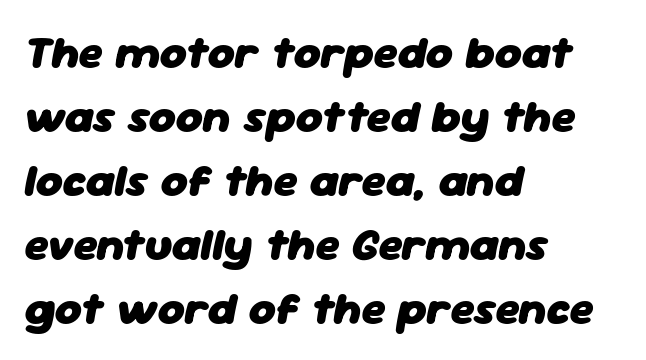
This is heavy type, rendered in bold. Evenly set lines give the paragraph a standard silhouette. Nobody touched the tracking dial on this one. Quick note: italic. Layout note: lines flush left. The words here are not underlined.
